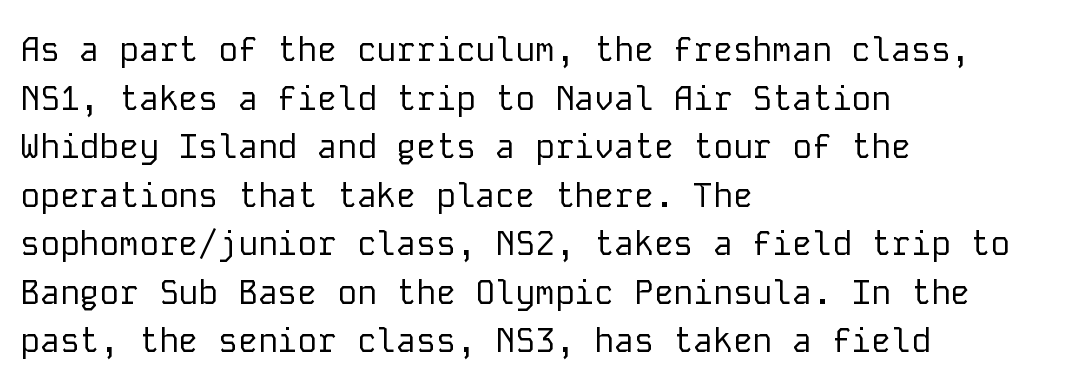
{"serif": "no", "italic": "no", "bold": "no", "weight": "regular", "width": "normal", "stroke_contrast": "low", "x_height": "medium", "monospaced": "yes", "underline": "no", "align": "left", "line_spacing": "normal", "line_spacing_ratio": 1.47, "letter_spacing": "normal", "letter_spacing_em": 0.0, "glyph_px": 33}
